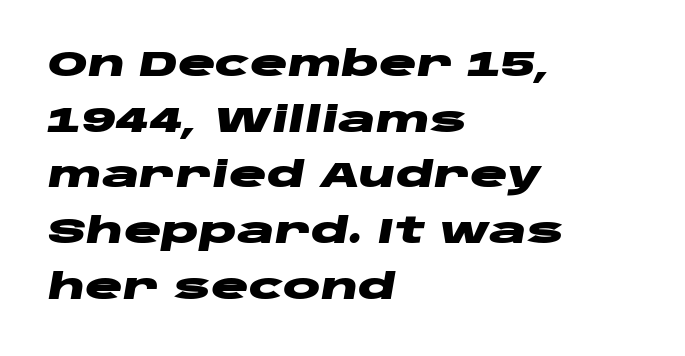
Q: Is the text bold? A: Yes.
Q: Is the text italic (slanted)? A: Yes, it leans right by about 10 degrees.
Q: Is the text underlined? A: No.
Q: How is the paragraph aligned? A: Left-aligned.
Q: Is the spacing between letters normal or unusually wide? A: Normal.
Q: Is the spacing between lines tight, normal or loose? A: Normal.
Q: Width (condensed, normal, or wide)? A: Wide.
Q: Stroke contrast? A: Low.
Q: x-height? A: Large.
Q: Monospaced? A: No.
